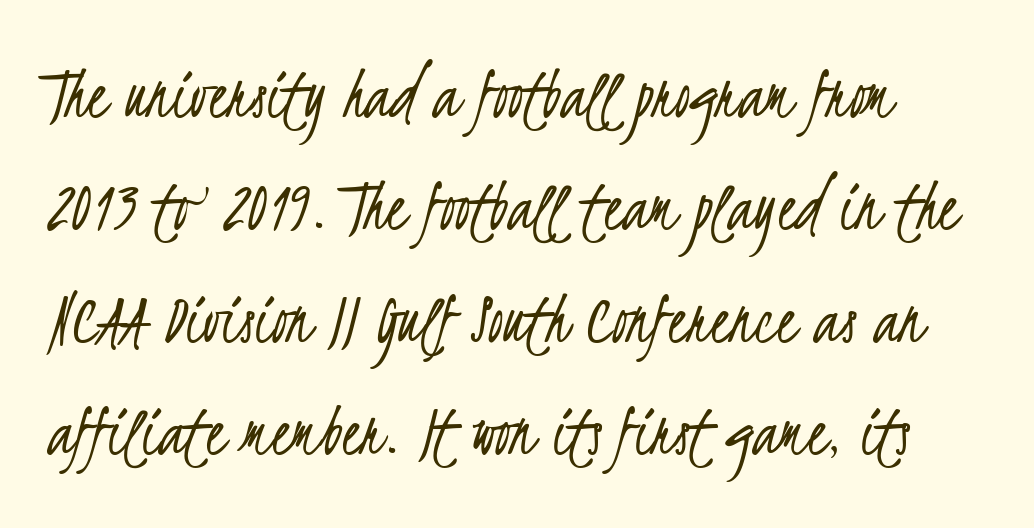
The image shows 76 px light, condensed sans-serif type; set left-aligned, normal line spacing (1.48x), normal letter spacing, not underlined; low stroke contrast and a small x-height.
